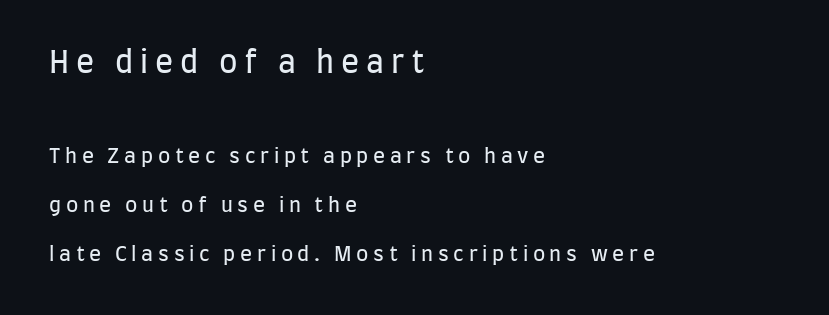
Q: Is the text bold? A: No.
Q: Is the text italic (slanted)? A: No, it is upright.
Q: Is the typeface a serif or a sans-serif typeface? A: Sans-serif.
Q: Is the text underlined? A: No.
Q: How is the paragraph aligned? A: Left-aligned.
Q: Is the spacing between letters normal or unusually wide? A: Unusually wide.
Q: Is the spacing between lines tight, normal or loose? A: Loose.
Q: Which block of text is set in a larger size, the first (top) or the second (bottom)? A: The first (top) one.
Q: Width (condensed, normal, or wide)? A: Condensed.
Q: Stroke contrast? A: Low.
Q: x-height? A: Large.
Q: Monospaced? A: No.
